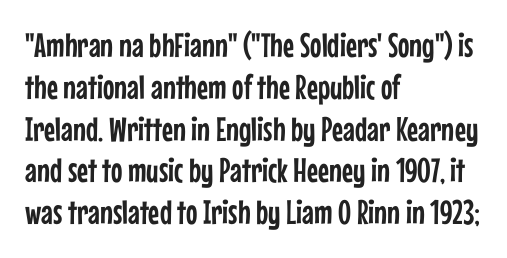
{"serif": "no", "italic": "no", "width": "condensed", "stroke_contrast": "low", "x_height": "medium", "monospaced": "no", "underline": "no", "align": "left", "line_spacing_ratio": 1.23, "letter_spacing": "normal", "letter_spacing_em": 0.0, "glyph_px": 34}
